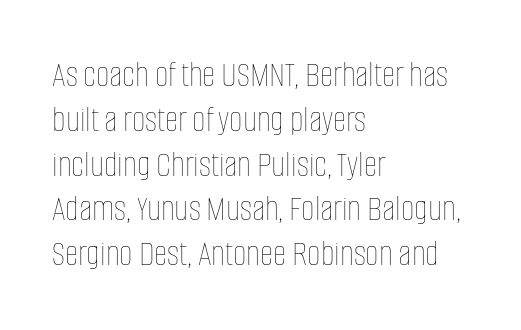
{"italic": "no", "bold": "no", "weight": "thin", "width": "condensed", "stroke_contrast": "low", "x_height": "large", "monospaced": "no", "underline": "no", "align": "left", "line_spacing_ratio": 1.21, "letter_spacing": "normal", "letter_spacing_em": 0.0, "glyph_px": 37}
